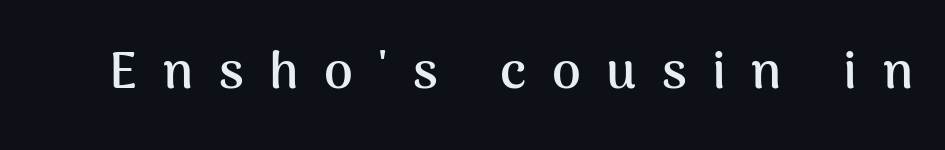
Just letters on the line, the space beneath them empty. Each letter keeps its own natural width here, so spacing adapts to shape. The rendering uses a bold face; every stroke is thick and dark. In terms of posture, this sample is upright. Someone cranked the tracking dial way up on this one. Nothing sits at the stroke ends, so this counts as sans-serif.
